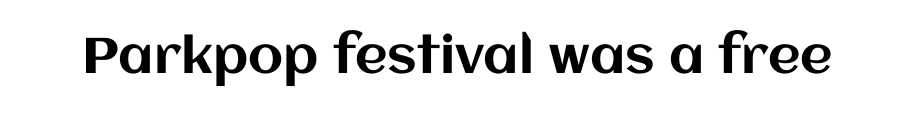
Unmarked baselines from the first word to the last. The gaps between neighbouring characters are ordinary and unremarkable. Proportional: the letters do not fall into vertical columns. The axis of the letterforms is exactly vertical.
